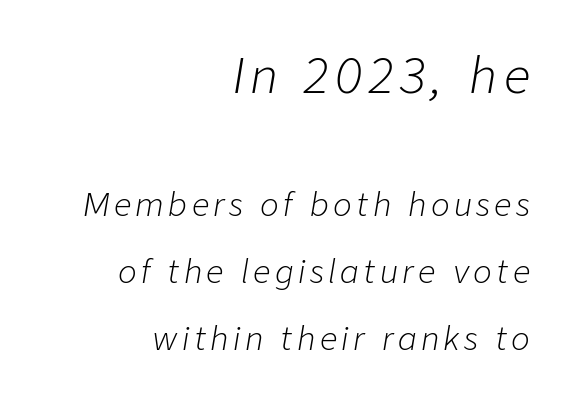
The image shows 47 px light type, italic (leaning right); set right-aligned, loose line spacing (2.16x), not underlined; the first (top) block is 1.52x larger; low stroke contrast and a medium x-height.
